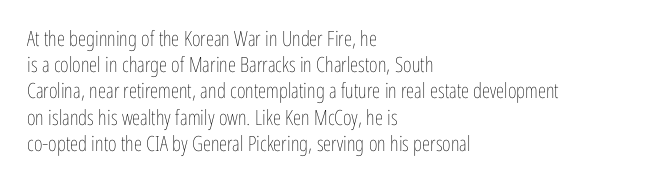
{"italic": "no", "bold": "no", "underline": "no", "align": "left", "line_spacing": "normal", "line_spacing_ratio": 1.25, "letter_spacing": "normal", "letter_spacing_em": 0.0, "glyph_px": 21}
